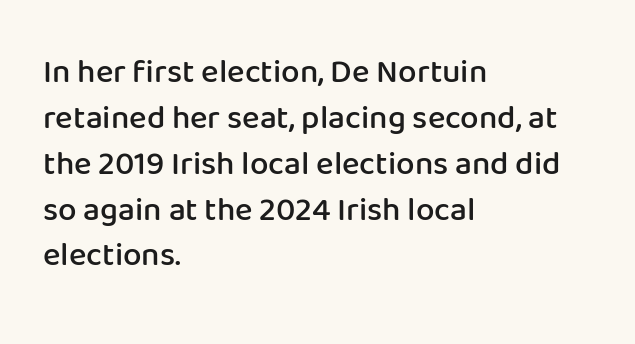
{"serif": "no", "italic": "no", "bold": "semi", "weight": "semibold", "width": "normal", "stroke_contrast": "low", "x_height": "medium", "monospaced": "no", "underline": "no", "align": "left", "line_spacing": "normal", "line_spacing_ratio": 1.39, "letter_spacing": "normal", "letter_spacing_em": 0.0, "glyph_px": 33}
